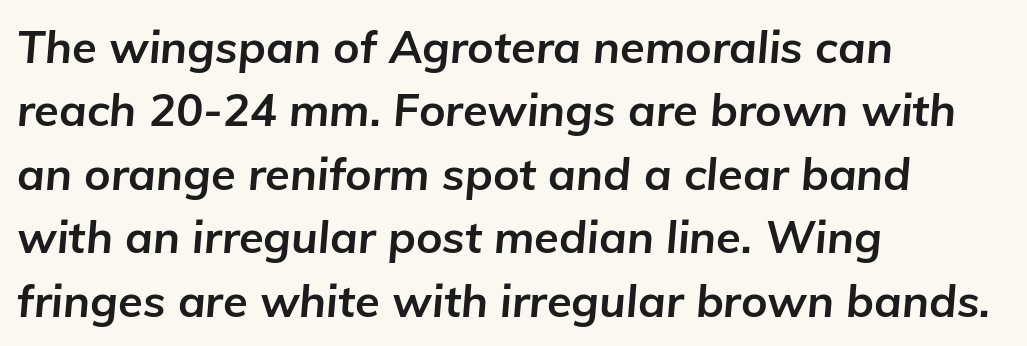
{"italic": "yes", "lean": "right", "slant_degrees": 5, "bold": "yes", "weight": "bold", "width": "normal", "stroke_contrast": "low", "x_height": "medium", "monospaced": "no", "underline": "no", "align": "left", "line_spacing": "normal", "line_spacing_ratio": 1.41, "letter_spacing": "normal", "letter_spacing_em": 0.0, "glyph_px": 45}
